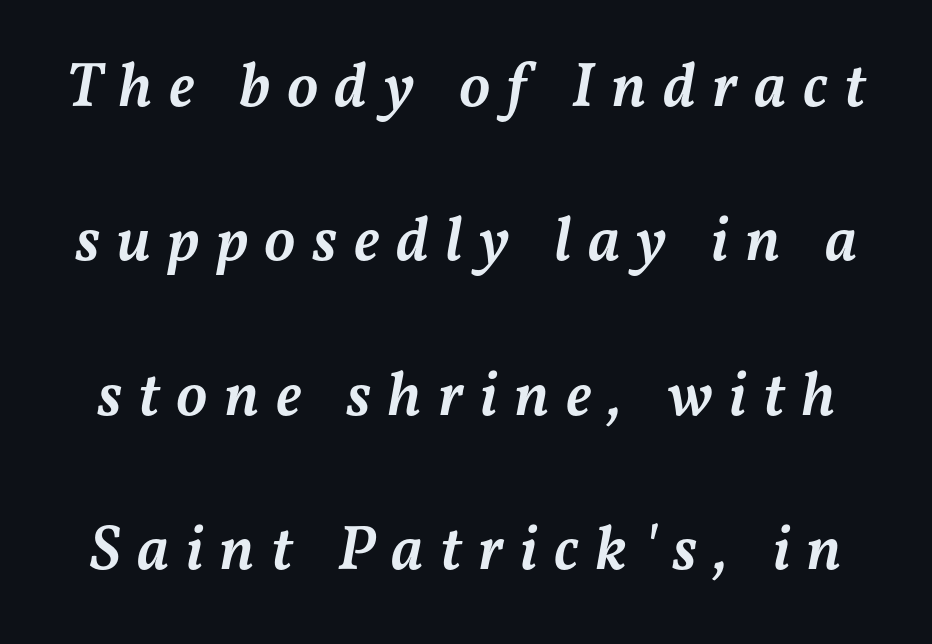
The image shows 63 px semibold type, italic (leaning right); set loose line spacing (2.45x), unusually wide letter spacing (+0.26 em), not underlined; medium stroke contrast and a medium x-height.
